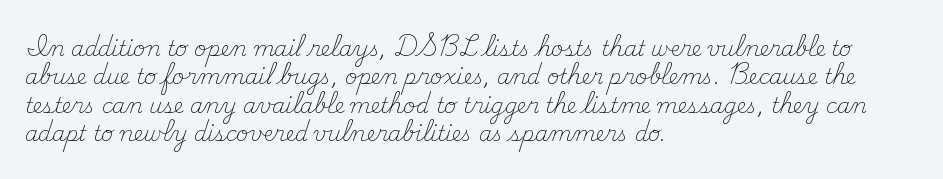
The image shows 21 px text type; set left-aligned, normal line spacing (1.35x), normal letter spacing, not underlined.
